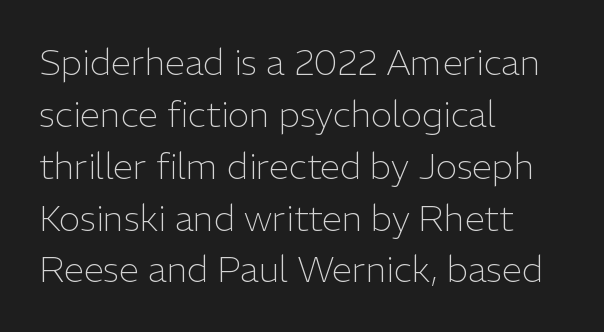
Compared with typical paragraphs, the rows here are spaced about the same. Think standard paragraph weight, or any step lighter than that. The rendering keeps characters at their native spacing. The paragraph shown leans on its left margin.
